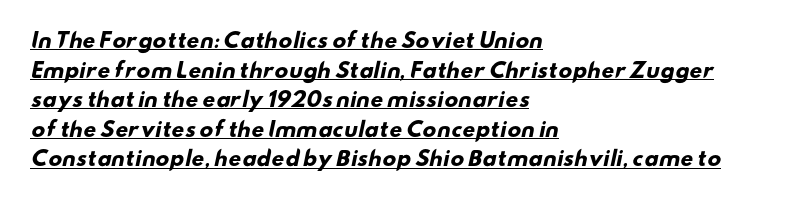
Q: Is the text bold? A: Yes.
Q: Is the text underlined? A: Yes.
Q: How is the paragraph aligned? A: Left-aligned.
Q: Is the spacing between letters normal or unusually wide? A: Normal.
Q: Is the spacing between lines tight, normal or loose? A: Normal.
